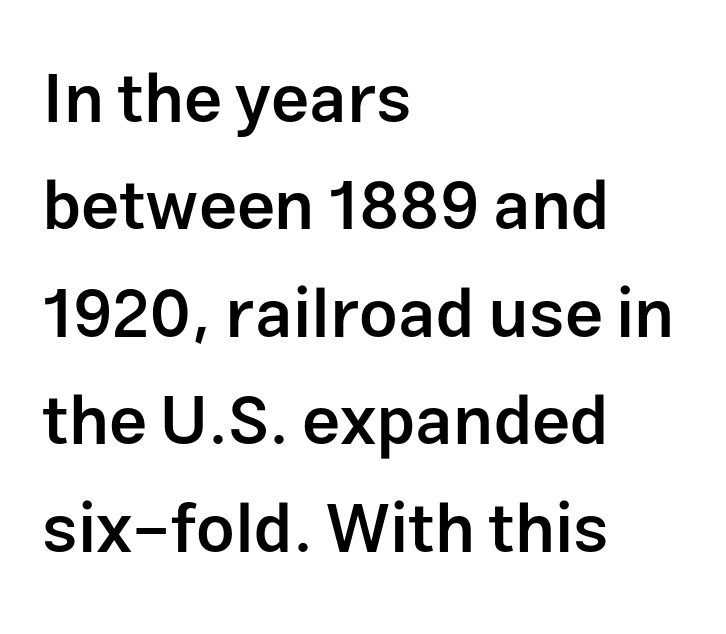
This sample uses an upright cut, with every glyph sitting square on the baseline. The font family rendered here belongs to the sans-serif group. The line-height multiplier appears to be the usual default. Varying glyph widths throughout — classic text-font behaviour. Inter-character spacing is left at the font's built-in metrics.
